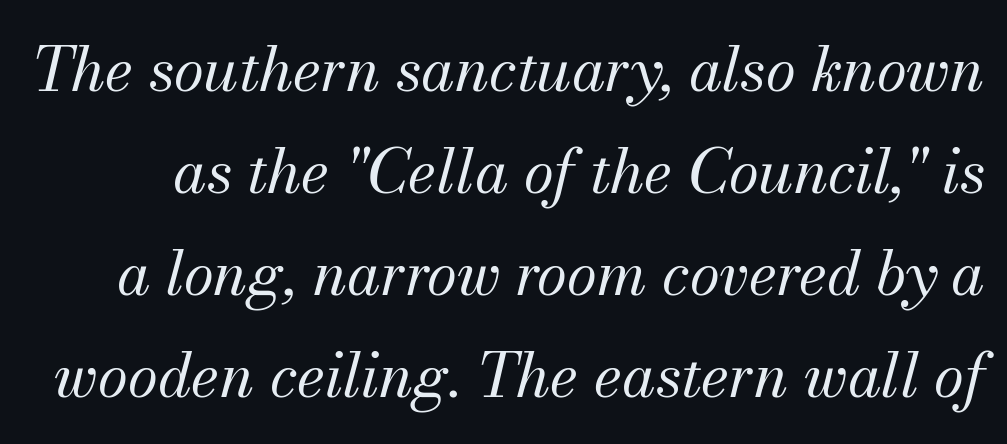
The image shows 61 px regular-weight serif type, italic (leaning right); set normal line spacing (1.67x), normal letter spacing, not underlined; medium stroke contrast and a small x-height.
